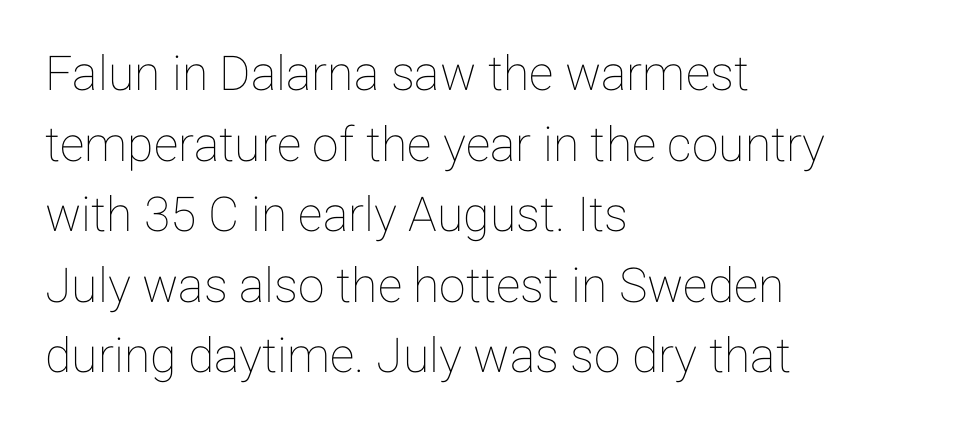
Vertical spacing — default. Do the letters lean? They stand straight. How are the letters spaced? Ordinarily, with no added tracking. Decoration check: the copy has no underline. Is this a fixed-width face? No — the glyphs have proportional, varying widths. Notice how the passage keeps a crisp vertical edge on the left only.
